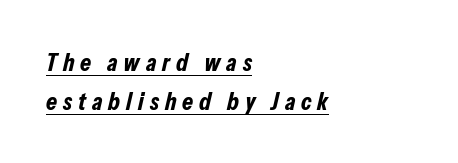
The image shows 25 px bold type, italic (leaning right); set left-aligned, normal line spacing (1.56x), unusually wide letter spacing (+0.24 em), underlined.
